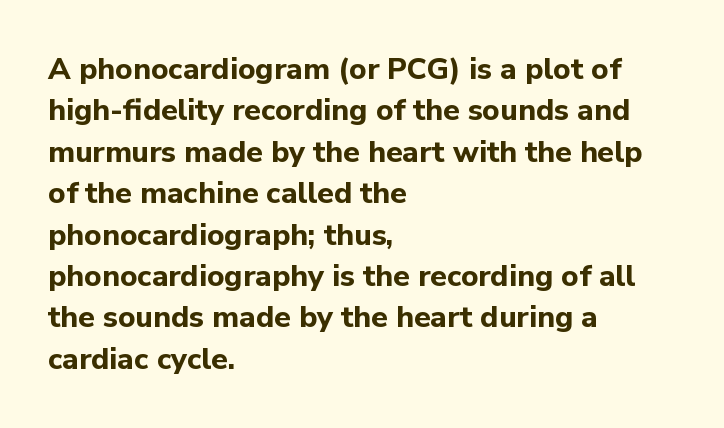
A full-strength bold gives these letters their thick strokes. Caption: standard tracking, unaltered. Every stem runs plumb, perpendicular to the baseline. The space beneath each line is pristine and unruled.
